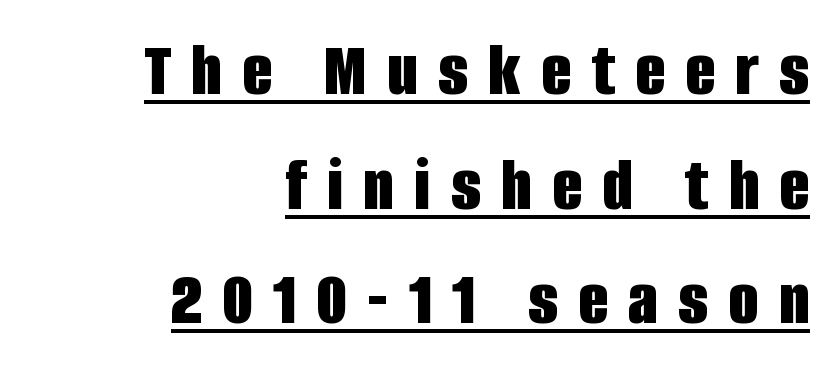
The image shows 78 px bold, condensed sans-serif type, upright; set right-aligned, normal line spacing (1.47x), unusually wide letter spacing (+0.26 em), underlined; low stroke contrast and a large x-height.
